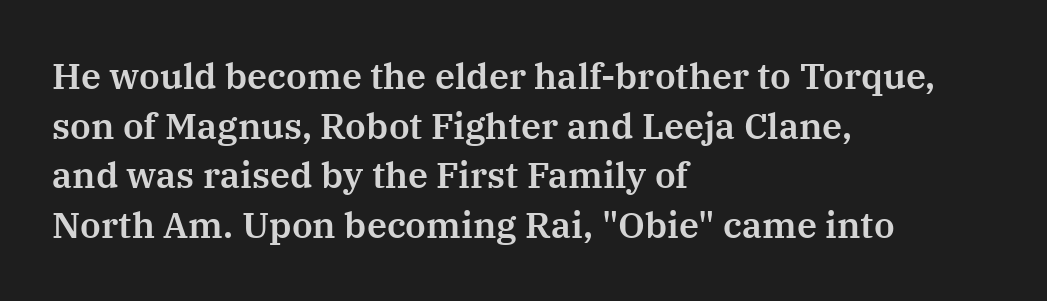
A typesetter would mark this as roman, not italic. The paragraph has a hard left edge and a soft right edge. Short note: letters normally spaced. The specimen omits any rule beneath the text block's lines. Rows of type keep a routine distance in the vertical direction.
